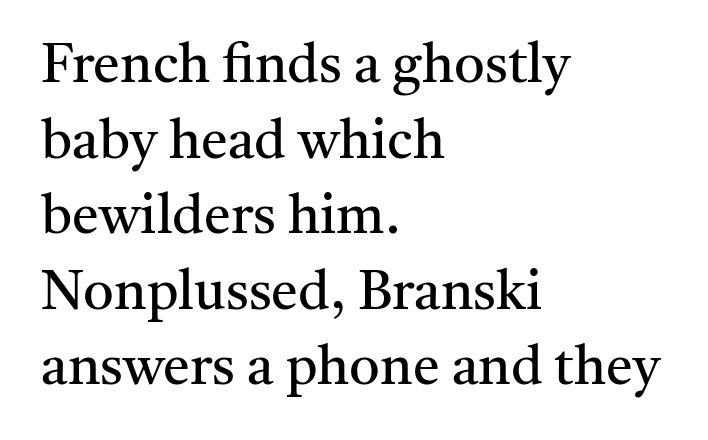
Q: Is the text bold? A: No.
Q: Is the text italic (slanted)? A: No, it is upright.
Q: Is the typeface a serif or a sans-serif typeface? A: Serif.
Q: Is the text underlined? A: No.
Q: How is the paragraph aligned? A: Left-aligned.
Q: Is the spacing between letters normal or unusually wide? A: Normal.
Q: Is the spacing between lines tight, normal or loose? A: Normal.
Q: Width (condensed, normal, or wide)? A: Normal.
Q: Stroke contrast? A: Medium.
Q: x-height? A: Medium.
Q: Monospaced? A: No.
